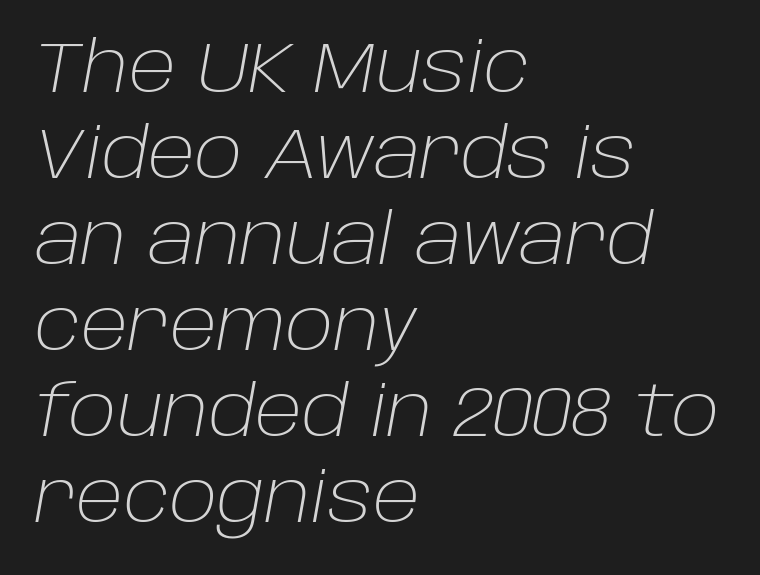
{"italic": "yes", "lean": "right", "slant_degrees": 10, "bold": "no", "weight": "light", "width": "normal", "stroke_contrast": "low", "x_height": "large", "monospaced": "no", "underline": "no", "align": "left", "line_spacing_ratio": 1.21, "letter_spacing": "normal", "letter_spacing_em": 0.0, "glyph_px": 71}
